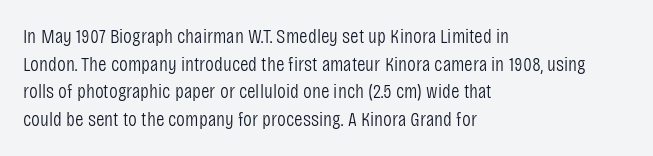
Every stem runs plumb, perpendicular to the baseline. Leftover space on each line is placed entirely after the last word. Check the space under the baseline: it is left empty. This reads as an unemphasized weight, regular at the heaviest. Caption: standard tracking, unaltered.
